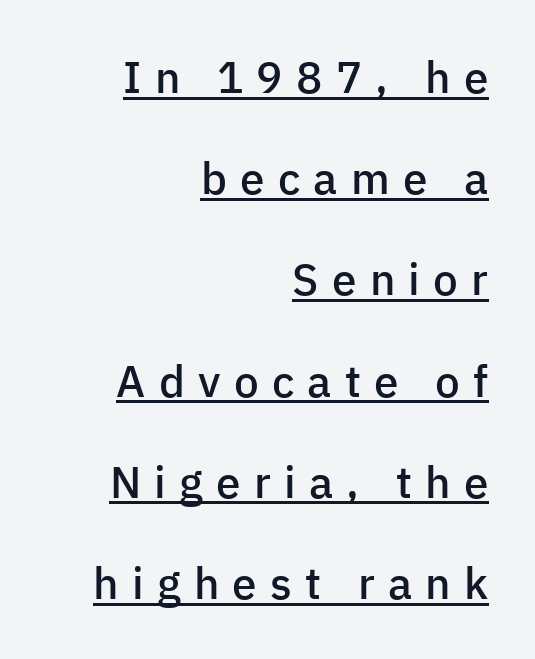
The image shows 44 px semibold sans-serif type, upright; set right-aligned, loose line spacing (2.3x), unusually wide letter spacing (+0.3 em), underlined; low stroke contrast and a medium x-height.
